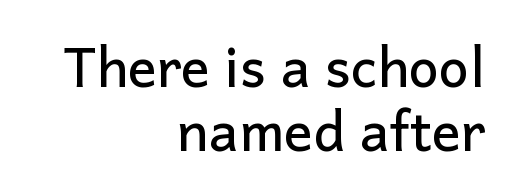
Is this a sans? Yes — the strokes have no serifs. Do the characters align in a grid? No, the font is proportional. Lines of text with bare space underneath. Horizontally, the lines are justified to the trailing edge only.
